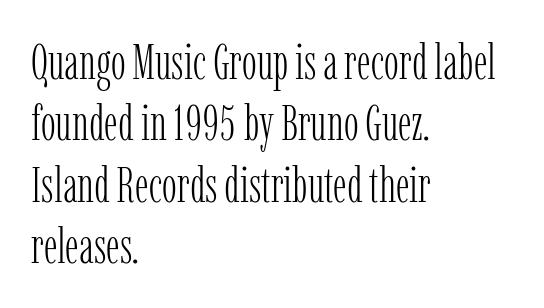
Note the varied advance widths — an 'i' is clearly narrower than an 'm'. Nothing heavy about these letters — not bold at all. Has an underline been added? It has not. Characters remain perfectly vertical along every line. Is the block centered? No — it sits flush against the left margin. Does extra space separate the letters? No, they use regular spacing.
